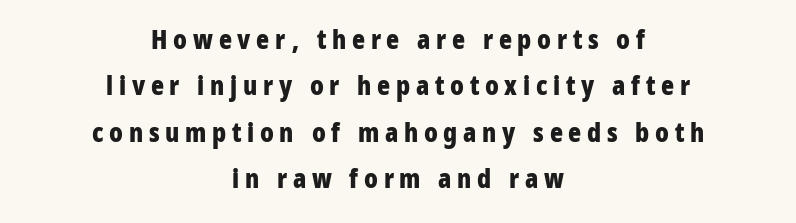
{"italic": "no", "bold": "yes", "underline": "no", "align": "center", "line_spacing_ratio": 1.72, "letter_spacing": "wide", "letter_spacing_em": 0.21, "glyph_px": 27}
